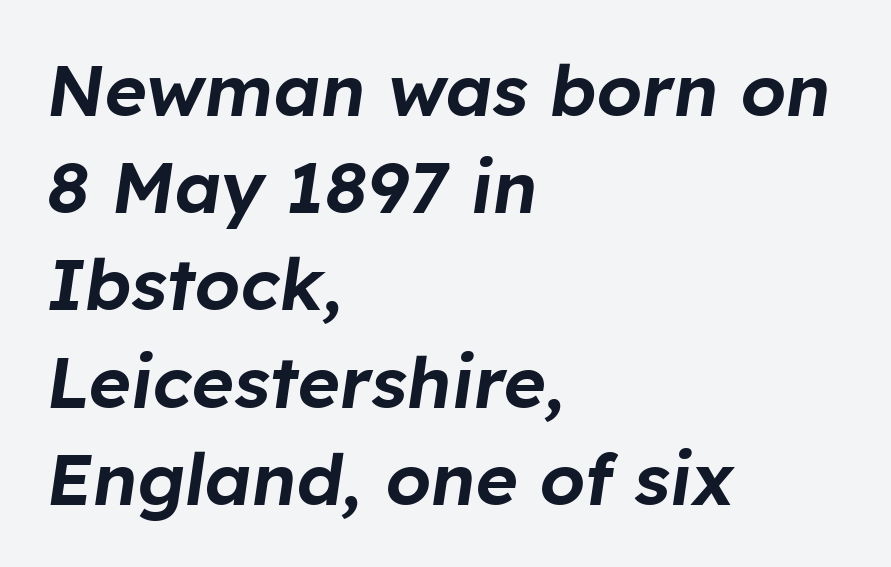
Notice how the stems are inclined rather than vertical — that's the hallmark of italics. Just letters on the line, the space beneath them empty. Spacing between characters is what you'd get straight out of the box. Notice how descenders clear the ascenders below comfortably — that's standard leading. Think of a printed novel: that variable character pitch is what you see here. Every row of glyphs begins at an identical x-position on the left.
